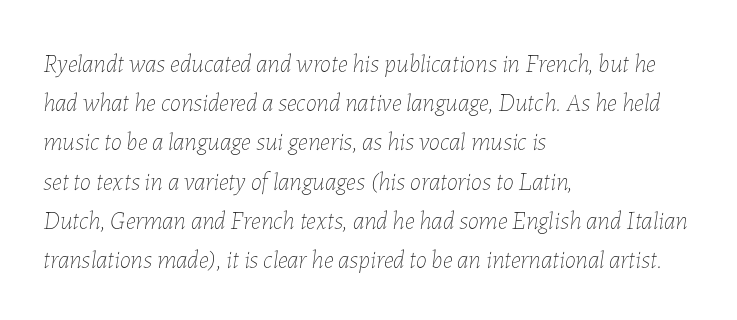
Q: Is the text bold? A: No.
Q: Is the text italic (slanted)? A: Yes, it leans right by about 7 degrees.
Q: Is the text underlined? A: No.
Q: How is the paragraph aligned? A: Left-aligned.
Q: Is the spacing between letters normal or unusually wide? A: Normal.
Q: Is the spacing between lines tight, normal or loose? A: Normal.
